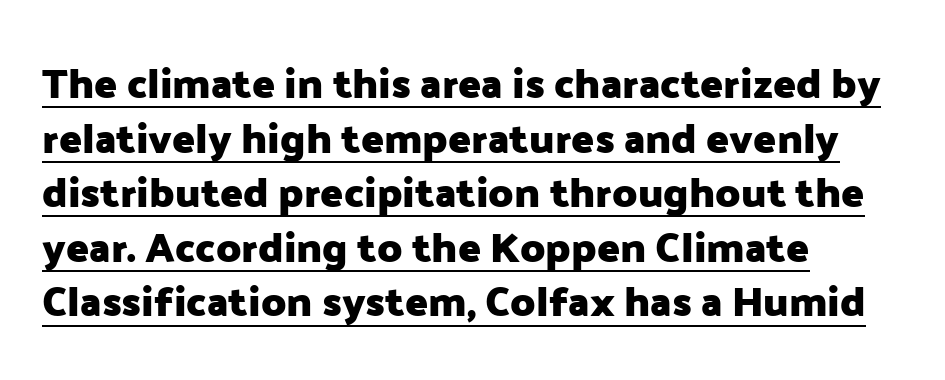
The image shows 42 px heavy sans-serif type, upright; set left-aligned, normal line spacing (1.3x), normal letter spacing, underlined; low stroke contrast and a medium x-height.
